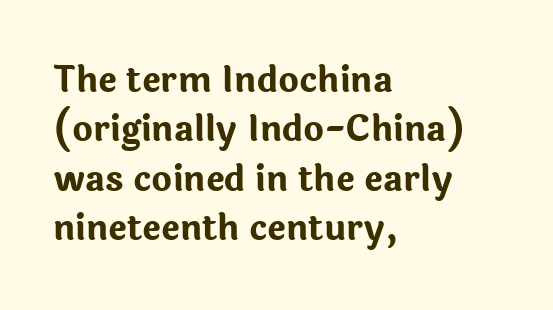
The image shows 35 px bold sans-serif type, upright; set left-aligned, normal line spacing (1.41x), normal letter spacing, not underlined; low stroke contrast and a medium x-height.
